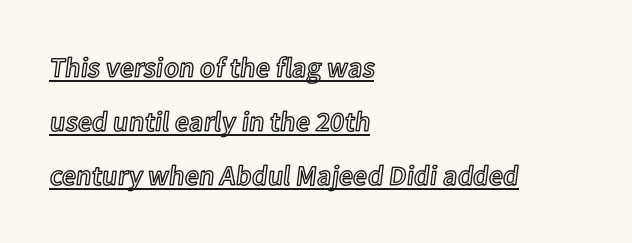
Q: Is the text italic (slanted)? A: Yes.
Q: Is the text underlined? A: Yes.
Q: How is the paragraph aligned? A: Left-aligned.
Q: Is the spacing between letters normal or unusually wide? A: Normal.
Q: Is the spacing between lines tight, normal or loose? A: Loose.
Q: Width (condensed, normal, or wide)? A: Normal.
Q: x-height? A: Medium.
Q: Monospaced? A: No.
